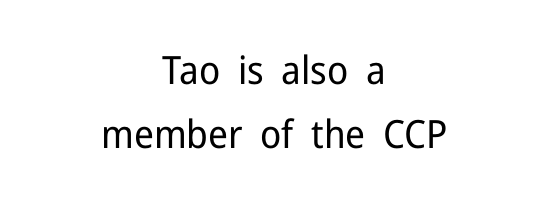
{"serif": "no", "italic": "no", "bold": "no", "weight": "regular", "width": "normal", "stroke_contrast": "low", "x_height": "medium", "monospaced": "no", "underline": "no", "align": "center", "line_spacing": "normal", "line_spacing_ratio": 1.63, "letter_spacing": "normal", "letter_spacing_em": 0.0, "glyph_px": 39}
